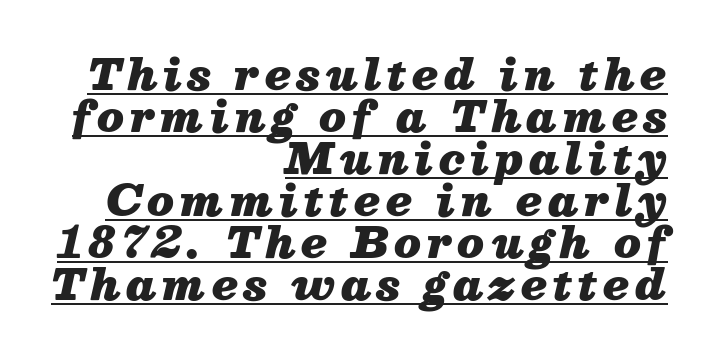
Which margin do the lines hug? The right one — the left edge is uneven. Would a proofreader flag this as italicized? Yes. The passage shown stacks its lines with hardly any gap. The specimen includes a rule beneath the text block's lines.
